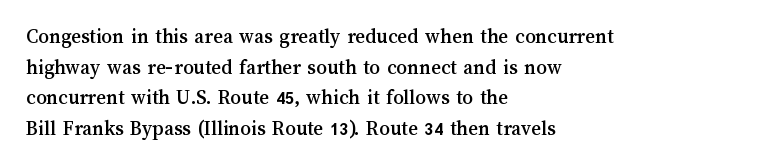
Style check: upright. Quick note: interline space is typical. This sample uses plain, unmodified letter spacing. In CSS terms this would be text-align: left.
